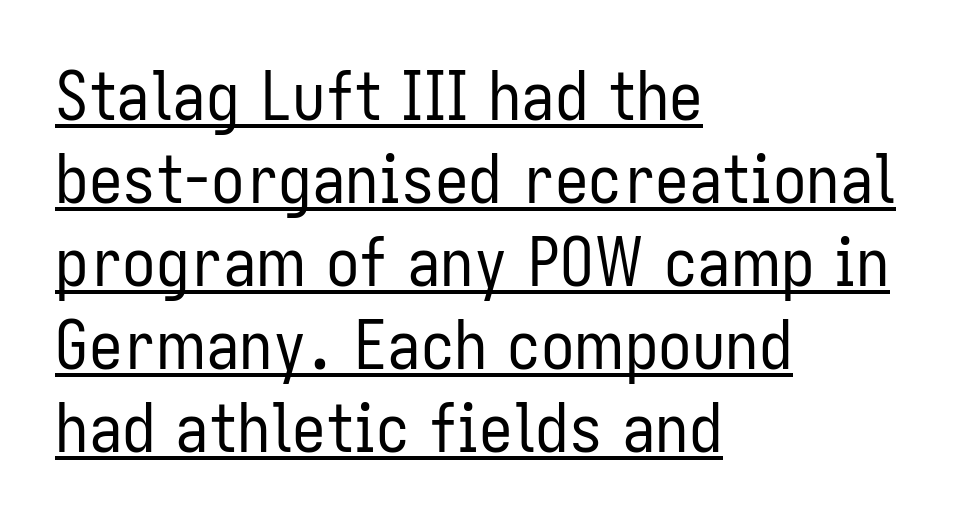
{"serif": "no", "italic": "no", "bold": "no", "weight": "regular", "width": "condensed", "stroke_contrast": "low", "x_height": "medium", "monospaced": "no", "underline": "yes", "align": "left", "line_spacing_ratio": 1.24, "letter_spacing": "normal", "letter_spacing_em": 0.0, "glyph_px": 67}
